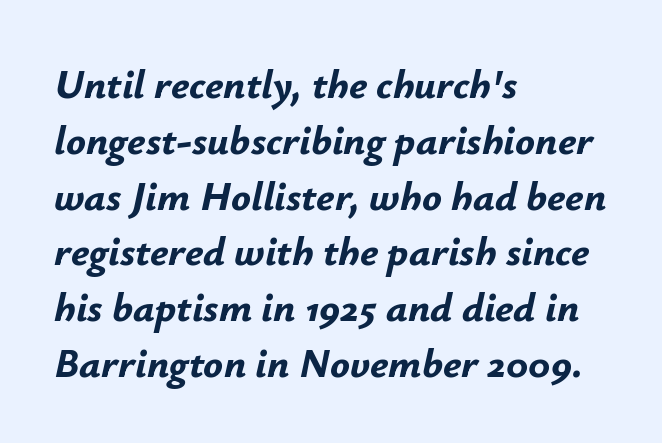
The rendering uses natural spacing where letterforms have individual widths. How heavy is the stroke? Heavy — this is a bold. The typesetter chose a ragged-right arrangement here. Letters rest on an invisible, unmarked baseline. Regarding leading, the lines here are spaced in the standard way.
